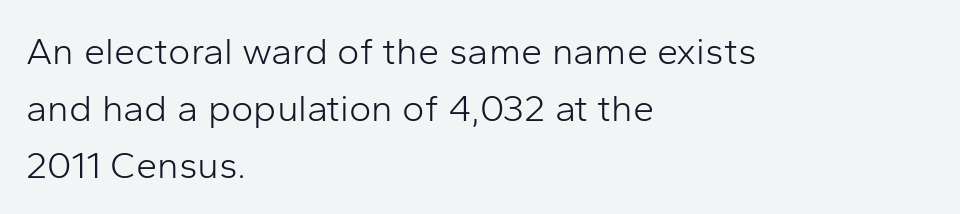
Q: Is the text bold? A: No.
Q: Is the text italic (slanted)? A: No, it is upright.
Q: Is the typeface a serif or a sans-serif typeface? A: Sans-serif.
Q: Is the text underlined? A: No.
Q: How is the paragraph aligned? A: Left-aligned.
Q: Is the spacing between letters normal or unusually wide? A: Normal.
Q: Is the spacing between lines tight, normal or loose? A: Normal.
Q: Width (condensed, normal, or wide)? A: Normal.
Q: Stroke contrast? A: Low.
Q: x-height? A: Medium.
Q: Monospaced? A: No.
